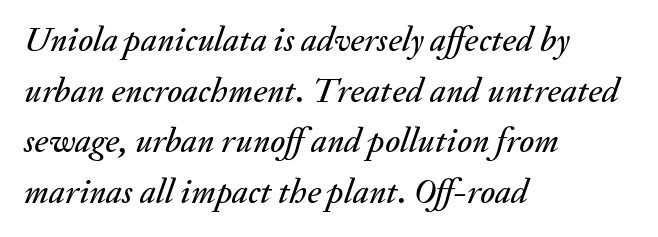
{"italic": "yes", "lean": "right", "slant_degrees": 20, "width": "normal", "stroke_contrast": "medium", "x_height": "small", "monospaced": "no", "underline": "no", "align": "left", "line_spacing": "normal", "line_spacing_ratio": 1.45, "letter_spacing": "normal", "letter_spacing_em": 0.0, "glyph_px": 35}
